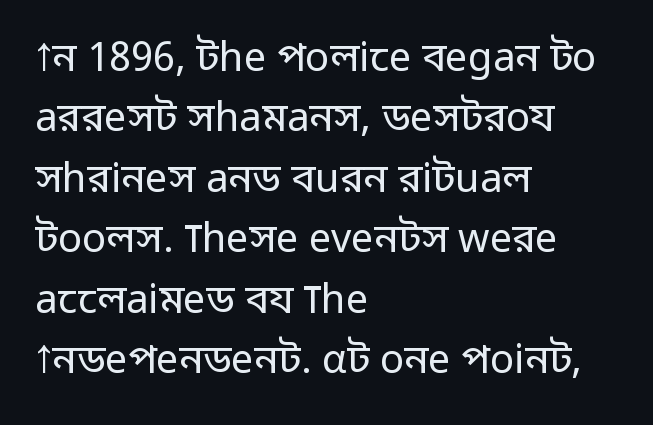
Compared with a centered layout, this one pins lines to the left instead. The glyphs in this specimen are sans serif. Plain, unruled lines of type. How are the letters spaced? Ordinarily, with no added tracking. Do the characters align in a grid? No, the font is proportional. The letters look calm and open, with moderate or lighter stems.
